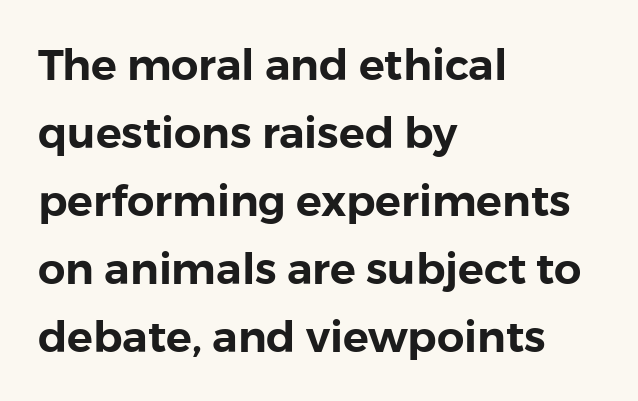
{"serif": "no", "italic": "no", "width": "normal", "x_height": "medium", "monospaced": "no", "underline": "no", "align": "left", "line_spacing": "normal", "line_spacing_ratio": 1.58, "letter_spacing": "normal", "letter_spacing_em": 0.0, "glyph_px": 43}
